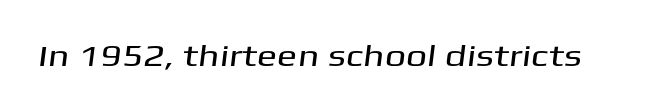
{"serif": "no", "width": "wide", "stroke_contrast": "medium", "x_height": "medium", "monospaced": "no", "underline": "no", "letter_spacing": "normal", "letter_spacing_em": 0.0, "glyph_px": 30}
